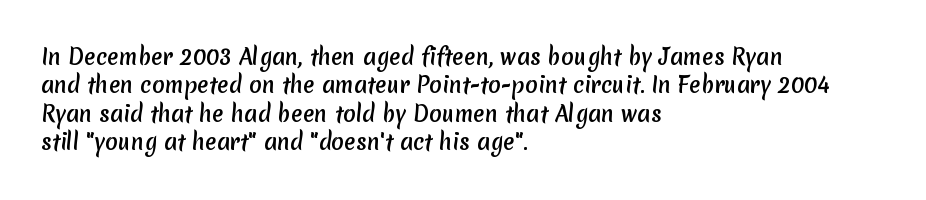
Each word holds together tightly as a unit, with standard inter-letter gaps. In terms of leading, this rendering sits right in the middle. Horizontally, the lines are justified to the leading edge only. Letters rest on an invisible, unmarked baseline.
